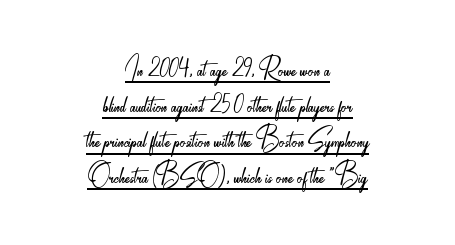
The image shows 34 px light, condensed sans-serif type; set centered, tight line spacing (1.05x), normal letter spacing, underlined; low stroke contrast and a small x-height.
